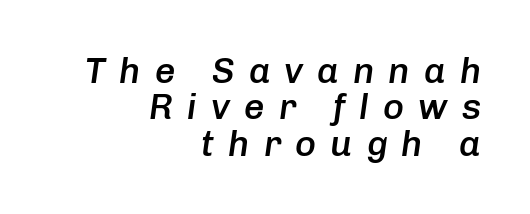
The image shows 36 px semibold type, italic (leaning right); set right-aligned, tight line spacing (1.01x), unusually wide letter spacing (+0.39 em), not underlined; low stroke contrast and a medium x-height.
